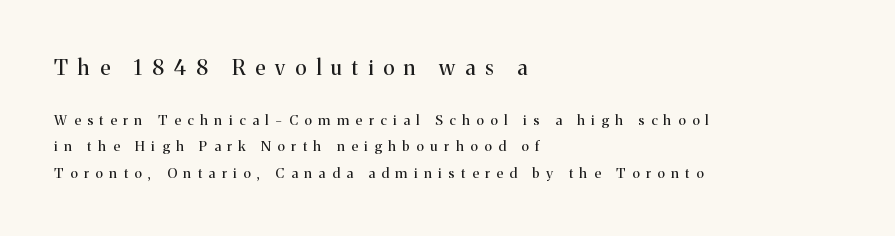
The image shows 21 px text type, upright; set left-aligned, loose line spacing (1.9x), unusually wide letter spacing (+0.48 em), not underlined; the first (top) block is 1.5x larger.
